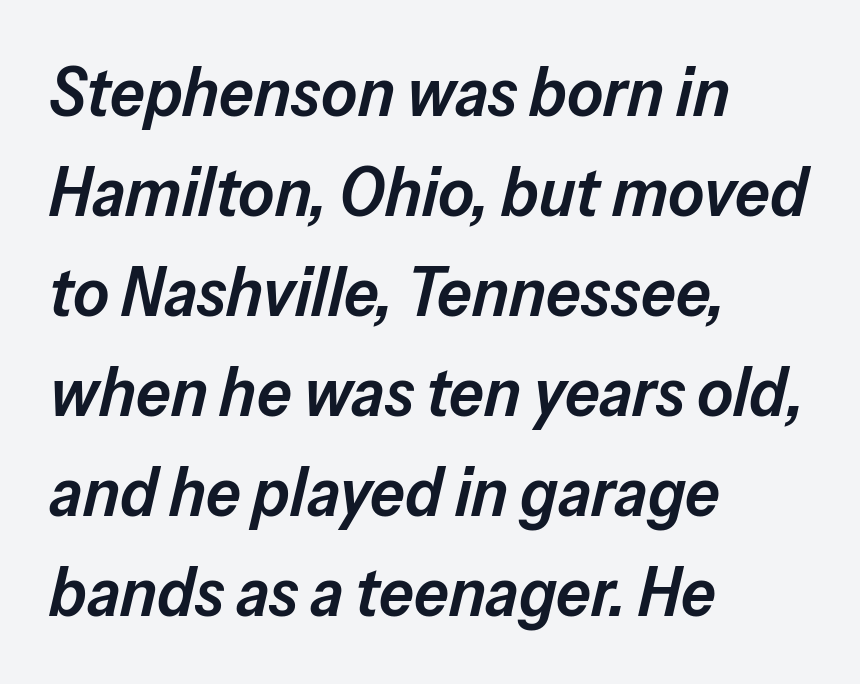
Q: Is the text bold? A: Semi-bold.
Q: Is the text italic (slanted)? A: Yes, it leans right by about 13 degrees.
Q: Is the text underlined? A: No.
Q: How is the paragraph aligned? A: Left-aligned.
Q: Is the spacing between letters normal or unusually wide? A: Normal.
Q: Is the spacing between lines tight, normal or loose? A: Normal.
Q: Width (condensed, normal, or wide)? A: Normal.
Q: Stroke contrast? A: Low.
Q: x-height? A: Medium.
Q: Monospaced? A: No.
